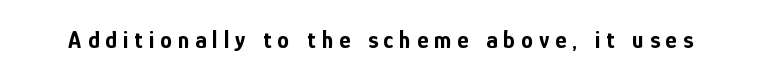
{"italic": "no", "bold": "yes", "underline": "no", "letter_spacing": "wide", "letter_spacing_em": 0.25, "glyph_px": 24}
